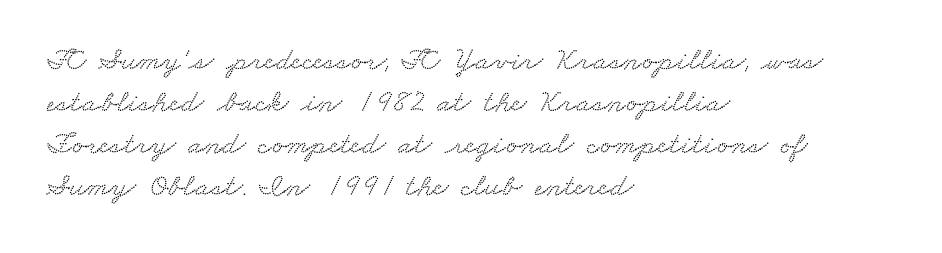
The image shows 32 px wide serif type; set left-aligned, normal line spacing (1.31x), normal letter spacing, not underlined; low stroke contrast and a small x-height.
